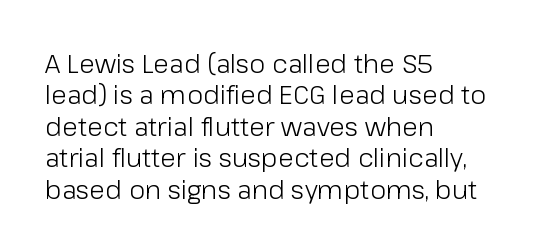
The image shows 26 px text type, upright; set left-aligned, line spacing 1.21x, normal letter spacing, not underlined.
